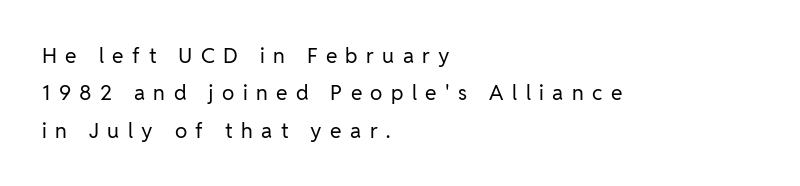
The letters look calm and open, with moderate or lighter stems. Lines of text with bare space underneath. You could only call the tracking loose — the letters float apart. Every character sits straight up, as roman type does. The ragged edge is on the right, which tells us the setting is flush left.
